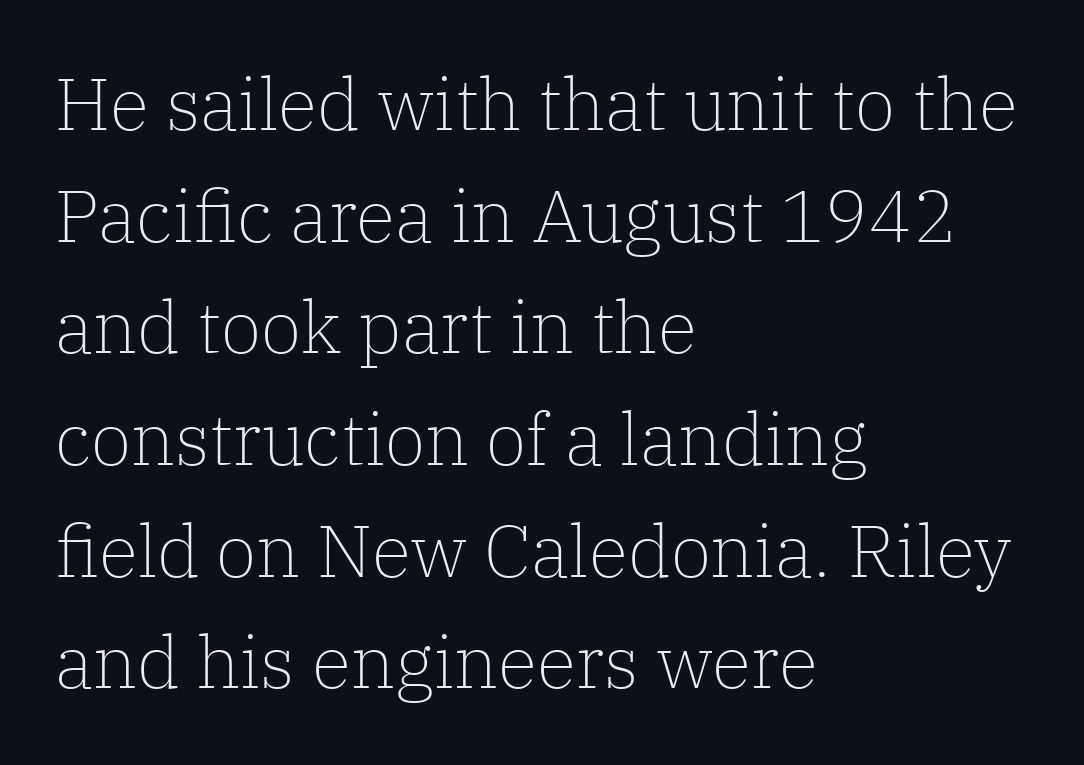
{"serif": "yes", "italic": "no", "bold": "no", "weight": "light", "width": "normal", "stroke_contrast": "low", "x_height": "medium", "monospaced": "no", "underline": "no", "align": "left", "line_spacing": "normal", "line_spacing_ratio": 1.53, "letter_spacing": "normal", "letter_spacing_em": 0.0, "glyph_px": 73}
